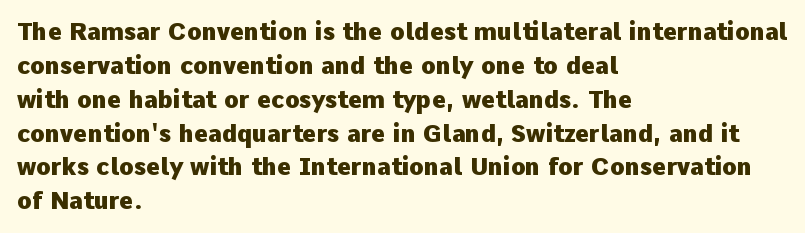
{"italic": "no", "bold": "yes", "underline": "no", "align": "left", "line_spacing": "normal", "line_spacing_ratio": 1.41, "letter_spacing": "normal", "letter_spacing_em": 0.0, "glyph_px": 24}
